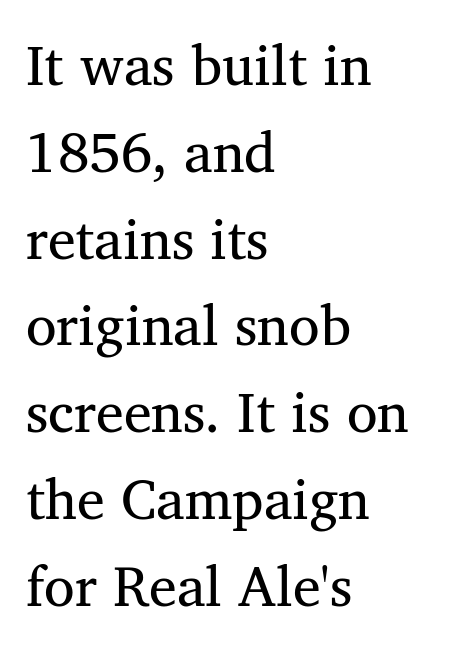
{"serif": "yes", "width": "normal", "stroke_contrast": "medium", "x_height": "medium", "monospaced": "no", "underline": "no", "align": "left", "line_spacing": "normal", "line_spacing_ratio": 1.55, "letter_spacing": "normal", "letter_spacing_em": 0.0, "glyph_px": 56}
